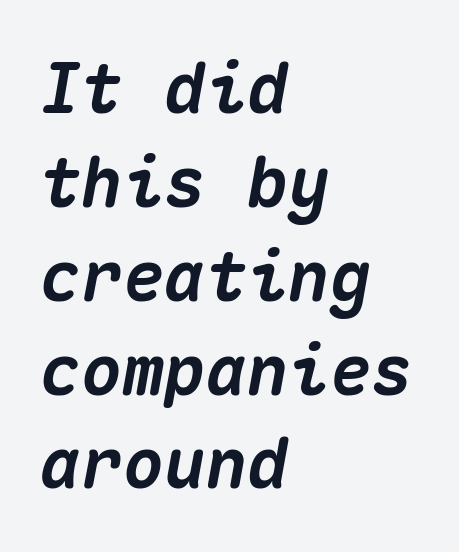
Monospaced: the letters line up in strict vertical columns. An italicized treatment has been applied to the whole sample. Is the block centered? No — it sits flush against the left margin. The sample has been set heavy, in full bold.
